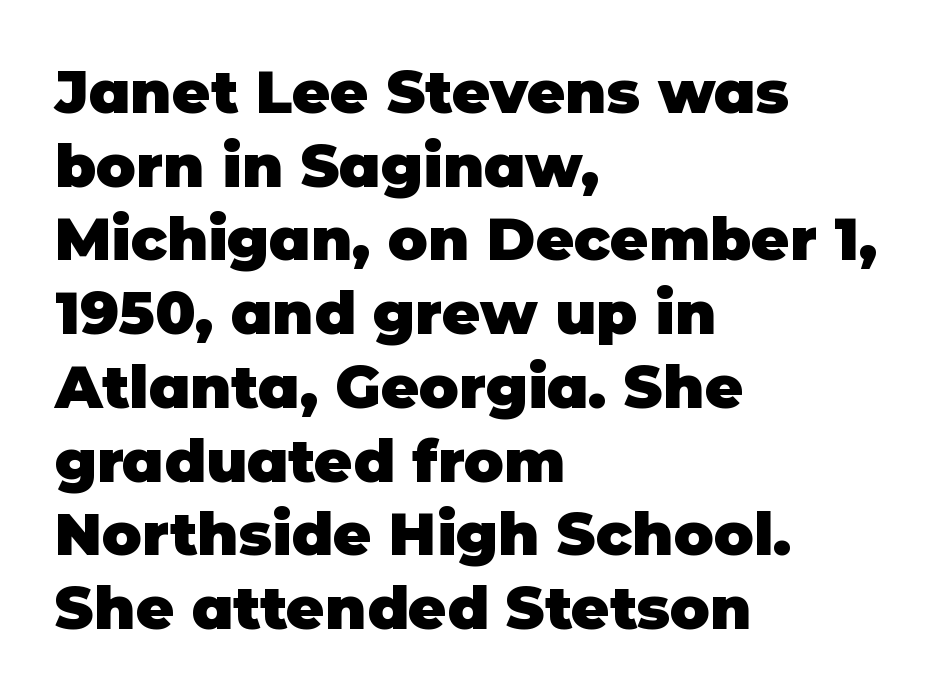
{"serif": "no", "italic": "no", "bold": "yes", "weight": "heavy", "width": "normal", "stroke_contrast": "low", "x_height": "large", "monospaced": "no", "underline": "no", "align": "left", "line_spacing": "normal", "line_spacing_ratio": 1.25, "letter_spacing": "normal", "letter_spacing_em": 0.0, "glyph_px": 59}
